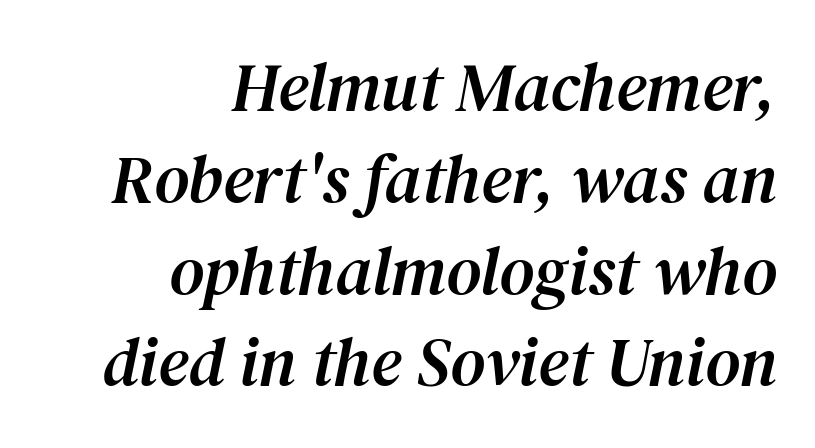
The image shows 68 px serif type, italic (leaning right); set right-aligned, normal line spacing (1.35x), normal letter spacing, not underlined; medium stroke contrast and a medium x-height.
